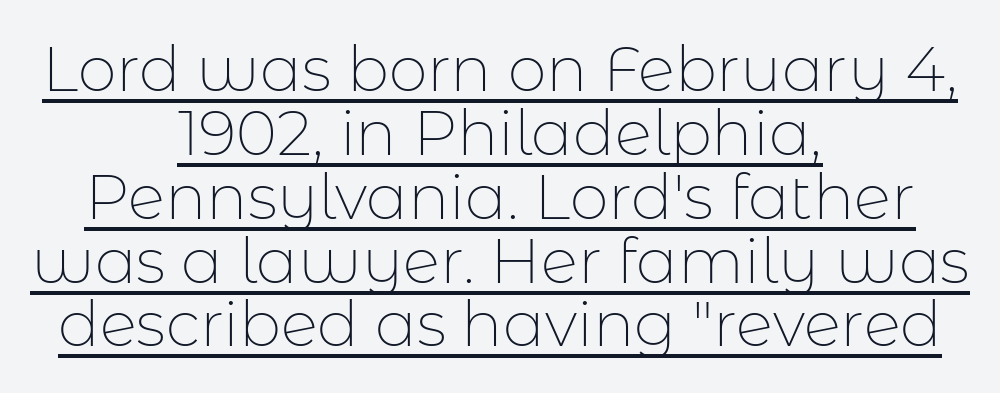
The image shows 62 px thin sans-serif type, upright; set centered, tight line spacing (1.03x), normal letter spacing, underlined; low stroke contrast and a medium x-height.
